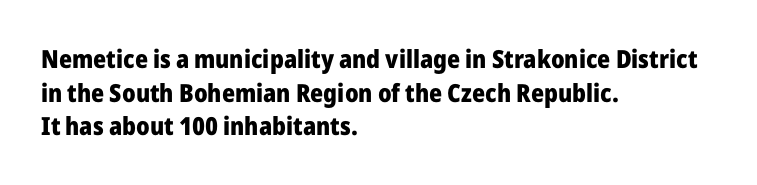
Q: Is the text bold? A: Yes.
Q: Is the text italic (slanted)? A: No, it is upright.
Q: Is the text underlined? A: No.
Q: How is the paragraph aligned? A: Left-aligned.
Q: Is the spacing between letters normal or unusually wide? A: Normal.
Q: Is the spacing between lines tight, normal or loose? A: Normal.
